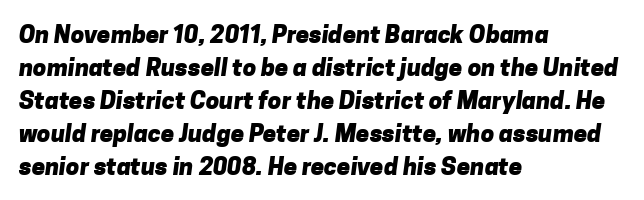
Short note: letters normally spaced. Interline gaps are of average width in this sample. Weight check: bold — yes, fully. Descenders are the only things crossing below the line.
